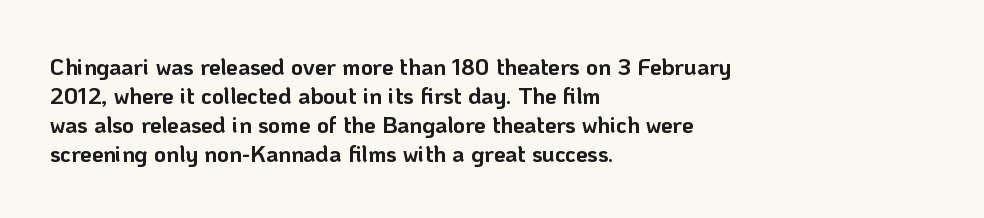
Q: Is the text bold? A: Yes.
Q: Is the text italic (slanted)? A: No, it is upright.
Q: Is the text underlined? A: No.
Q: How is the paragraph aligned? A: Left-aligned.
Q: Is the spacing between letters normal or unusually wide? A: Normal.
Q: Is the spacing between lines tight, normal or loose? A: Normal.
